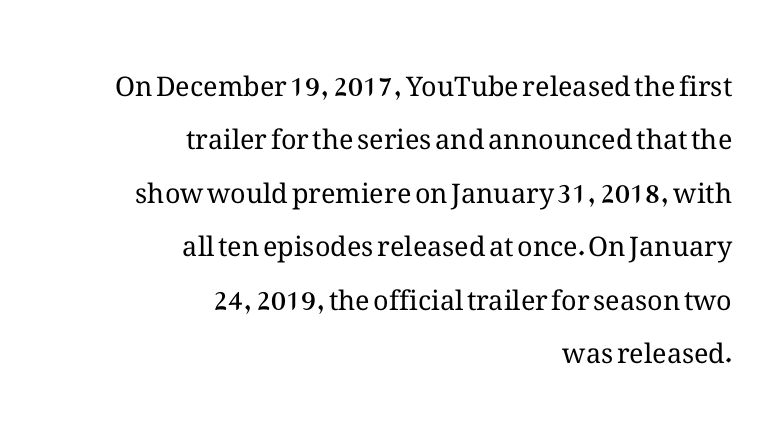
The image shows 27 px text type, upright; set right-aligned, loose line spacing (1.98x), normal letter spacing, not underlined.
